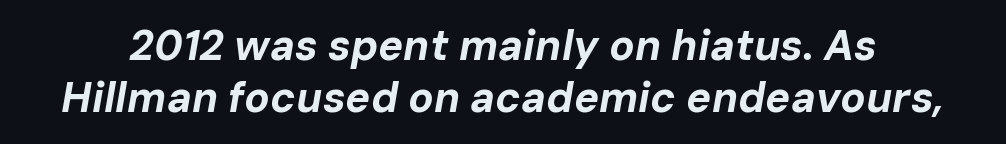
Q: Is the text bold? A: Yes.
Q: Is the text italic (slanted)? A: Yes, it leans right by about 10 degrees.
Q: Is the text underlined? A: No.
Q: Is the spacing between letters normal or unusually wide? A: Normal.
Q: Width (condensed, normal, or wide)? A: Normal.
Q: Stroke contrast? A: Low.
Q: x-height? A: Medium.
Q: Monospaced? A: No.
